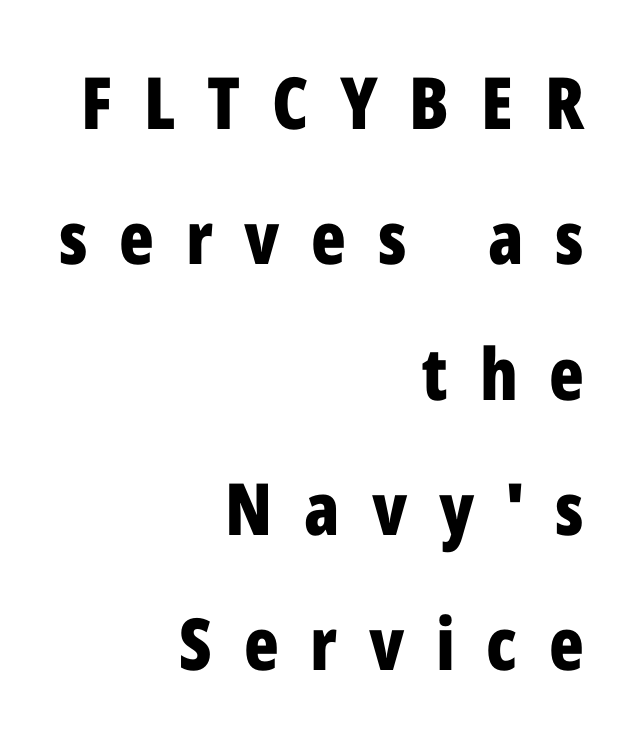
Q: Is the text bold? A: Yes.
Q: Is the text italic (slanted)? A: No, it is upright.
Q: Is the typeface a serif or a sans-serif typeface? A: Sans-serif.
Q: Is the text underlined? A: No.
Q: How is the paragraph aligned? A: Right-aligned.
Q: Is the spacing between letters normal or unusually wide? A: Unusually wide.
Q: Width (condensed, normal, or wide)? A: Condensed.
Q: Stroke contrast? A: Low.
Q: x-height? A: Medium.
Q: Monospaced? A: No.
